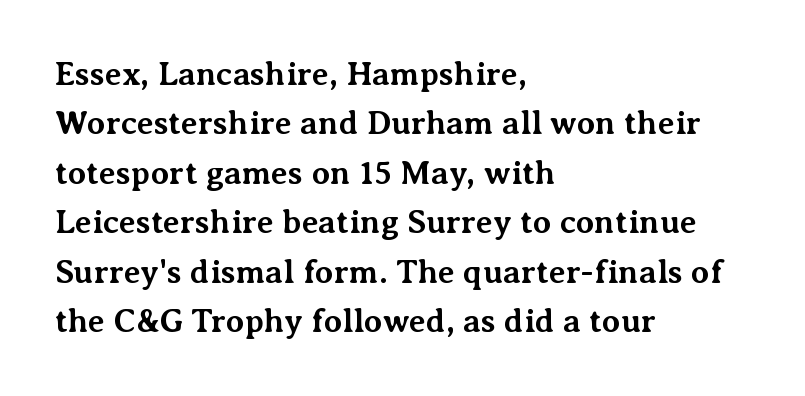
Q: Is the text bold? A: Yes.
Q: Is the text italic (slanted)? A: No, it is upright.
Q: Is the typeface a serif or a sans-serif typeface? A: Serif.
Q: Is the text underlined? A: No.
Q: How is the paragraph aligned? A: Left-aligned.
Q: Is the spacing between letters normal or unusually wide? A: Normal.
Q: Is the spacing between lines tight, normal or loose? A: Normal.
Q: Width (condensed, normal, or wide)? A: Normal.
Q: Stroke contrast? A: Medium.
Q: x-height? A: Medium.
Q: Monospaced? A: No.
